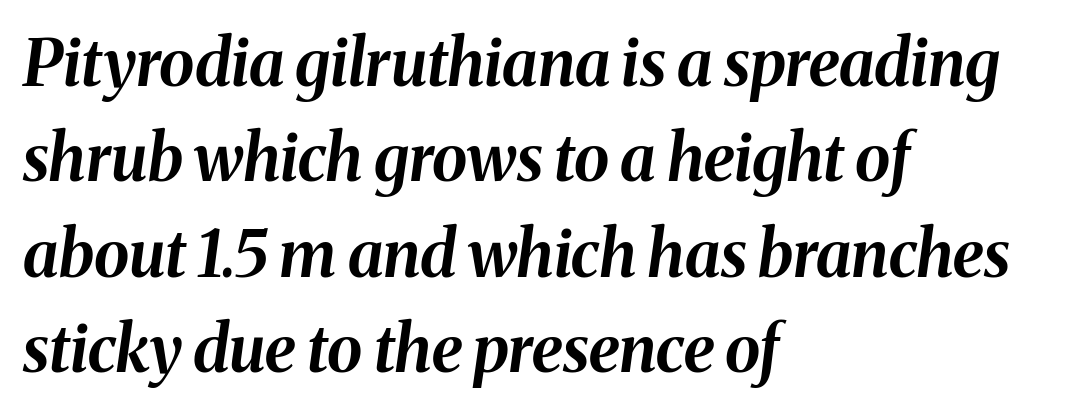
{"italic": "yes", "lean": "right", "slant_degrees": 8, "bold": "yes", "weight": "bold", "width": "normal", "stroke_contrast": "medium", "x_height": "medium", "monospaced": "no", "underline": "no", "align": "left", "line_spacing": "normal", "line_spacing_ratio": 1.49, "letter_spacing": "normal", "letter_spacing_em": 0.0, "glyph_px": 64}
